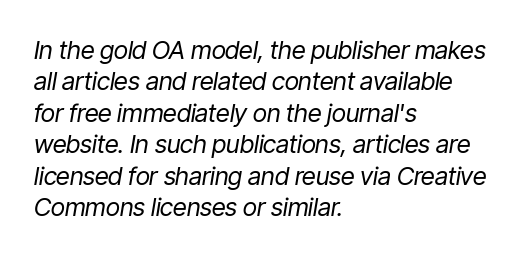
Q: Is the text bold? A: No.
Q: Is the text italic (slanted)? A: Yes, it leans right by about 9 degrees.
Q: Is the text underlined? A: No.
Q: How is the paragraph aligned? A: Left-aligned.
Q: Is the spacing between letters normal or unusually wide? A: Normal.
Q: Is the spacing between lines tight, normal or loose? A: Normal.
